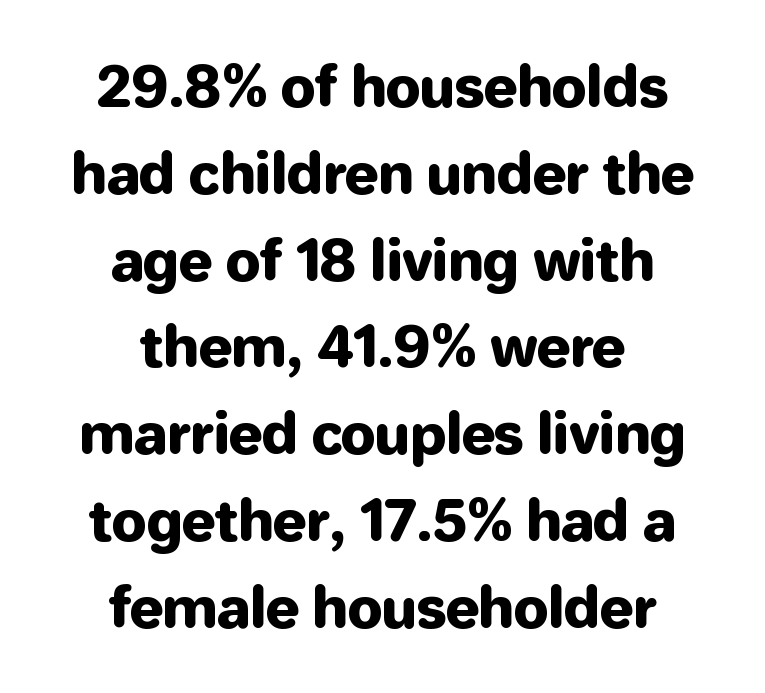
{"serif": "no", "italic": "no", "width": "normal", "stroke_contrast": "low", "x_height": "medium", "monospaced": "no", "underline": "no", "align": "center", "line_spacing": "normal", "line_spacing_ratio": 1.55, "letter_spacing": "normal", "letter_spacing_em": 0.0, "glyph_px": 56}
